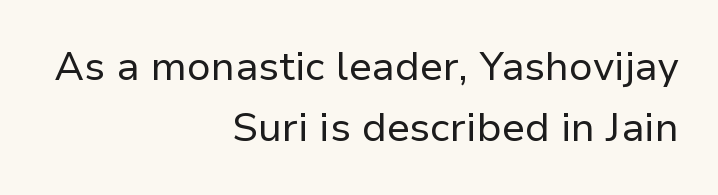
The image shows 40 px regular-weight sans-serif type, upright; set right-aligned, normal line spacing (1.52x), normal letter spacing, not underlined; low stroke contrast and a medium x-height.
